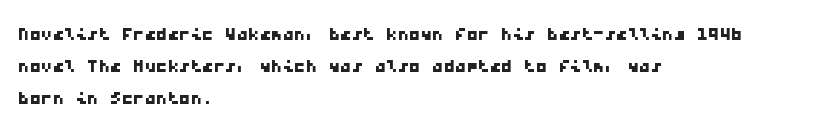
{"underline": "no", "align": "left", "line_spacing": "normal", "line_spacing_ratio": 1.4, "letter_spacing": "normal", "letter_spacing_em": 0.0, "glyph_px": 23}
